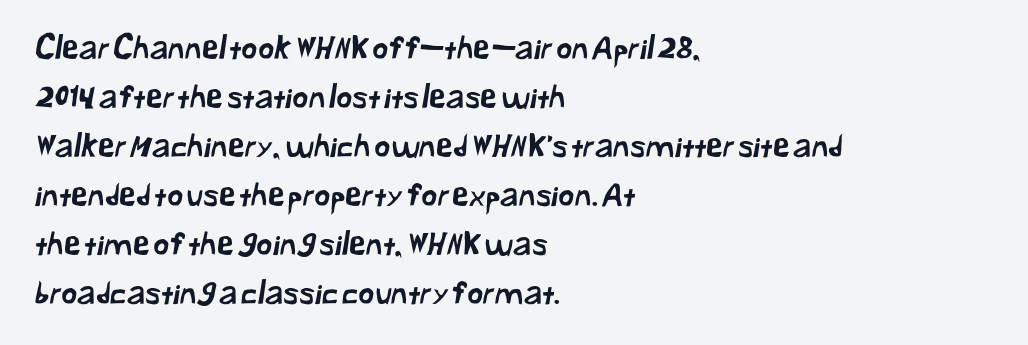
Q: Is the typeface a serif or a sans-serif typeface? A: Sans-serif.
Q: Is the text underlined? A: No.
Q: How is the paragraph aligned? A: Left-aligned.
Q: Is the spacing between letters normal or unusually wide? A: Normal.
Q: Is the spacing between lines tight, normal or loose? A: Normal.
Q: Width (condensed, normal, or wide)? A: Normal.
Q: Stroke contrast? A: Low.
Q: x-height? A: Medium.
Q: Monospaced? A: No.
